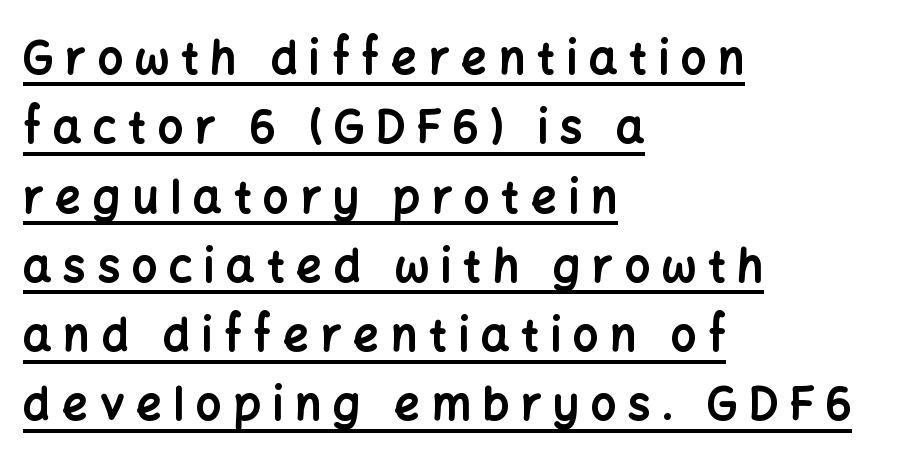
{"serif": "no", "italic": "no", "bold": "yes", "weight": "bold", "width": "normal", "stroke_contrast": "low", "x_height": "medium", "monospaced": "no", "underline": "yes", "align": "left", "line_spacing": "normal", "line_spacing_ratio": 1.54, "letter_spacing": "wide", "letter_spacing_em": 0.26, "glyph_px": 45}
